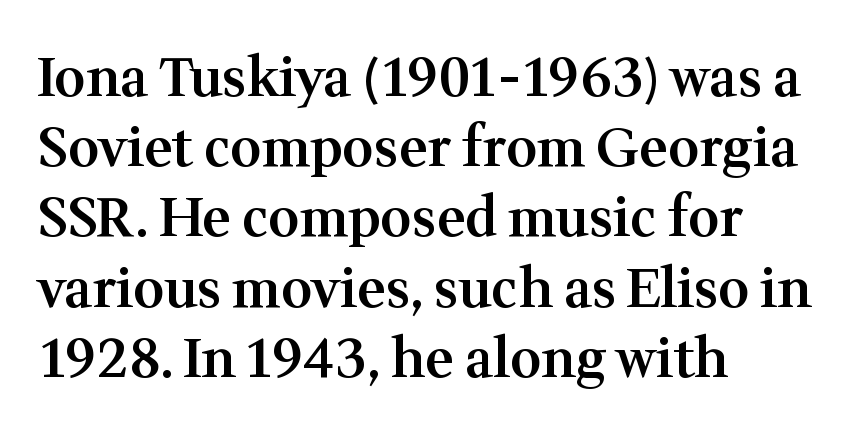
The image shows 54 px semibold serif type, upright; set left-aligned, normal line spacing (1.3x), normal letter spacing, not underlined; medium stroke contrast and a medium x-height.
